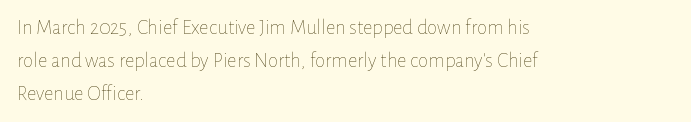
The image shows 21 px text type, upright; set left-aligned, normal line spacing (1.57x), normal letter spacing, not underlined.
